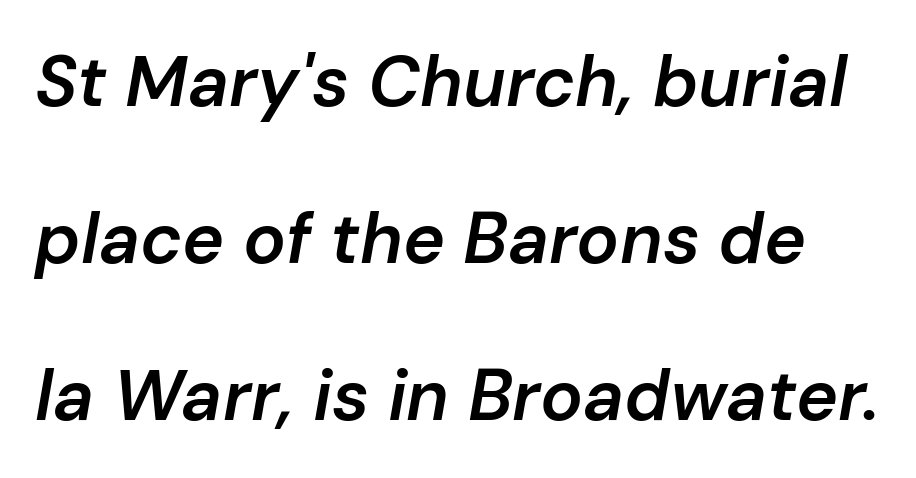
{"italic": "yes", "lean": "right", "slant_degrees": 10, "bold": "semi", "weight": "semibold", "width": "normal", "stroke_contrast": "low", "x_height": "medium", "monospaced": "no", "underline": "no", "line_spacing": "loose", "line_spacing_ratio": 2.21, "letter_spacing": "normal", "letter_spacing_em": 0.0, "glyph_px": 71}
